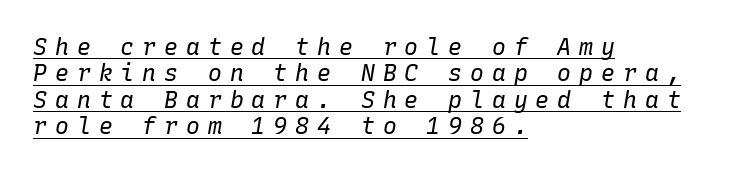
The image shows 23 px text type, italic (leaning right); set left-aligned, tight line spacing (1.15x), unusually wide letter spacing (+0.35 em), underlined.
